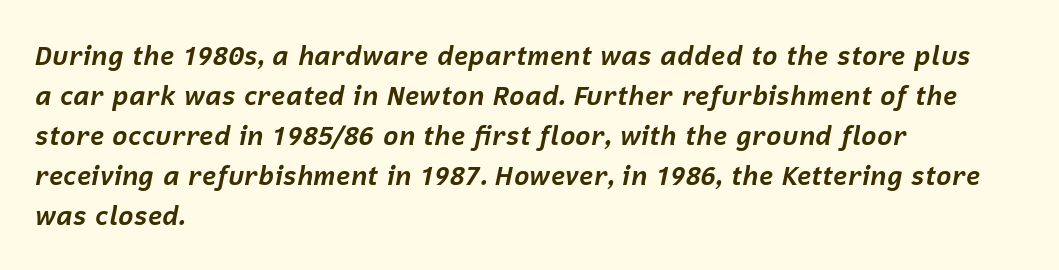
{"italic": "yes", "lean": "right", "slant_degrees": 12, "bold": "yes", "underline": "no", "align": "left", "line_spacing": "normal", "line_spacing_ratio": 1.54, "letter_spacing": "normal", "letter_spacing_em": 0.0, "glyph_px": 26}
